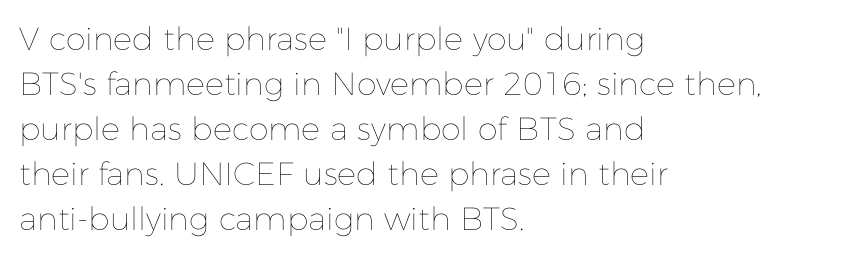
Q: Is the text bold? A: No.
Q: Is the text italic (slanted)? A: No, it is upright.
Q: Is the text underlined? A: No.
Q: How is the paragraph aligned? A: Left-aligned.
Q: Is the spacing between letters normal or unusually wide? A: Normal.
Q: Is the spacing between lines tight, normal or loose? A: Normal.
Q: Width (condensed, normal, or wide)? A: Normal.
Q: Stroke contrast? A: Low.
Q: x-height? A: Medium.
Q: Monospaced? A: No.
